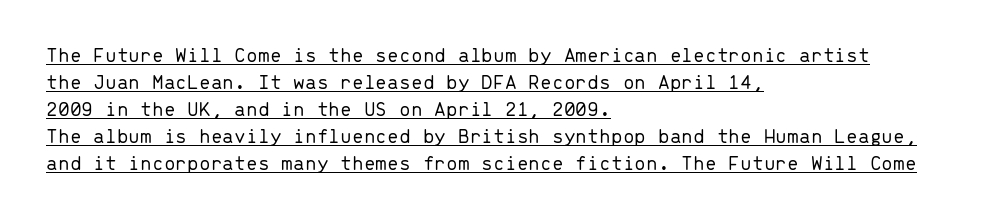
{"italic": "no", "bold": "no", "underline": "yes", "align": "left", "line_spacing": "normal", "line_spacing_ratio": 1.28, "letter_spacing": "normal", "letter_spacing_em": 0.0, "glyph_px": 21}
